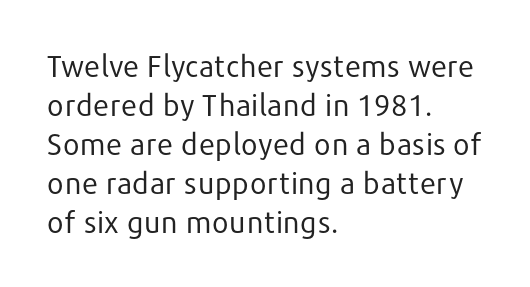
The image shows 30 px regular-weight sans-serif type, upright; set left-aligned, normal line spacing (1.3x), normal letter spacing, not underlined; low stroke contrast and a medium x-height.
